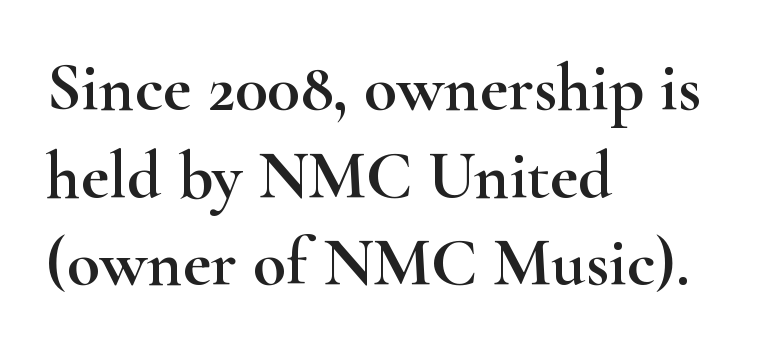
The image shows 68 px wide serif type, upright; set left-aligned, normal line spacing (1.29x), normal letter spacing, not underlined; high stroke contrast and a small x-height.
